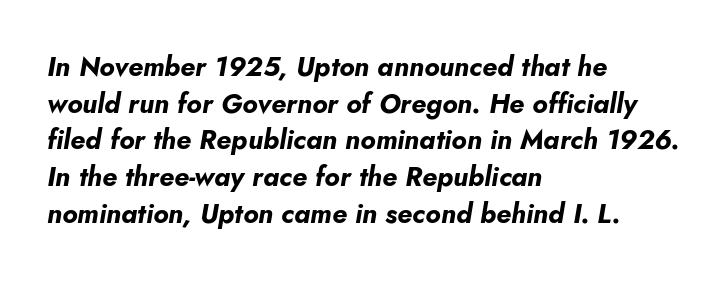
Q: Is the text bold? A: Yes.
Q: Is the text italic (slanted)? A: Yes, it leans right by about 5 degrees.
Q: Is the text underlined? A: No.
Q: How is the paragraph aligned? A: Left-aligned.
Q: Is the spacing between letters normal or unusually wide? A: Normal.
Q: Is the spacing between lines tight, normal or loose? A: Normal.
